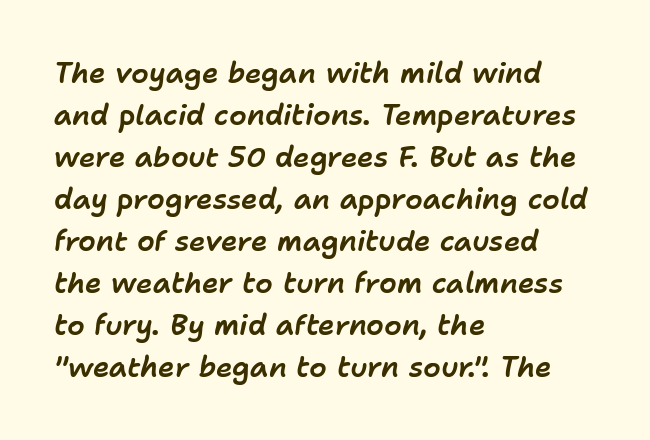
{"italic": "yes", "lean": "right", "slant_degrees": 11, "width": "normal", "stroke_contrast": "low", "x_height": "medium", "monospaced": "no", "underline": "no", "align": "left", "line_spacing": "normal", "line_spacing_ratio": 1.5, "letter_spacing": "normal", "letter_spacing_em": 0.0, "glyph_px": 28}
